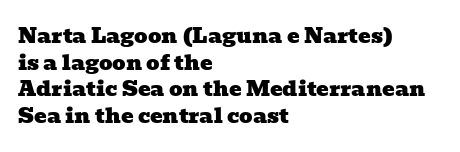
{"underline": "no", "align": "left", "line_spacing": "normal", "line_spacing_ratio": 1.27, "letter_spacing": "normal", "letter_spacing_em": 0.0, "glyph_px": 21}
